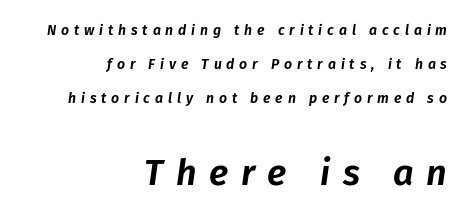
Q: Is the text italic (slanted)? A: Yes, it leans right by about 8 degrees.
Q: Is the text underlined? A: No.
Q: How is the paragraph aligned? A: Right-aligned.
Q: Is the spacing between letters normal or unusually wide? A: Unusually wide.
Q: Is the spacing between lines tight, normal or loose? A: Loose.
Q: Which block of text is set in a larger size, the first (top) or the second (bottom)? A: The second (bottom) one.
Q: Width (condensed, normal, or wide)? A: Normal.
Q: Stroke contrast? A: Low.
Q: x-height? A: Medium.
Q: Monospaced? A: No.
